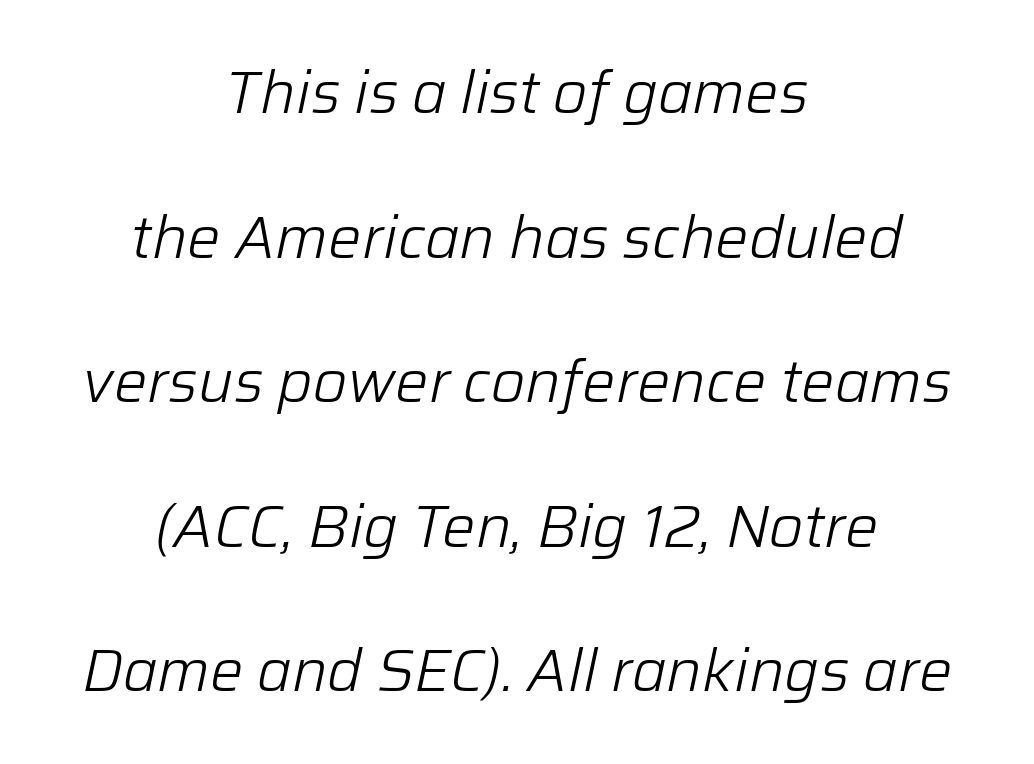
{"italic": "yes", "lean": "right", "slant_degrees": 12, "bold": "no", "weight": "light", "width": "normal", "stroke_contrast": "low", "x_height": "medium", "monospaced": "no", "underline": "no", "align": "center", "line_spacing": "loose", "line_spacing_ratio": 2.45, "letter_spacing": "normal", "letter_spacing_em": 0.0, "glyph_px": 59}
